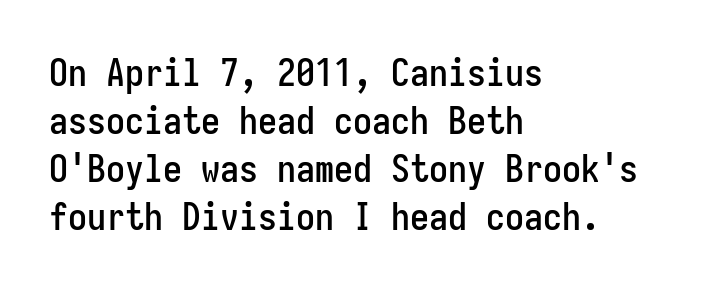
{"serif": "no", "italic": "no", "width": "condensed", "stroke_contrast": "low", "x_height": "medium", "monospaced": "yes", "underline": "no", "align": "left", "line_spacing": "normal", "line_spacing_ratio": 1.26, "letter_spacing": "normal", "letter_spacing_em": 0.0, "glyph_px": 38}
